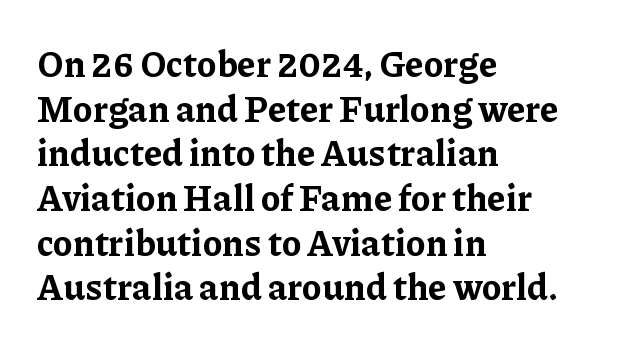
Designer's note — italics off, roman on. Summary of weight: heavy, a full bold. The glyphs are unaccompanied by any horizontal stroke below them. Do the characters align in a grid? No, the font is proportional. Caption: standard tracking, unaltered. If you drew a ruler down the left edge, every line would touch it.
